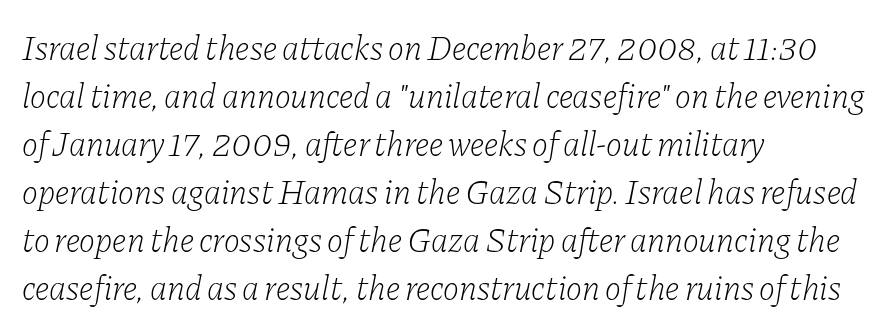
The image shows 34 px light serif type, italic (leaning right); set left-aligned, normal line spacing (1.41x), normal letter spacing, not underlined; low stroke contrast and a medium x-height.
